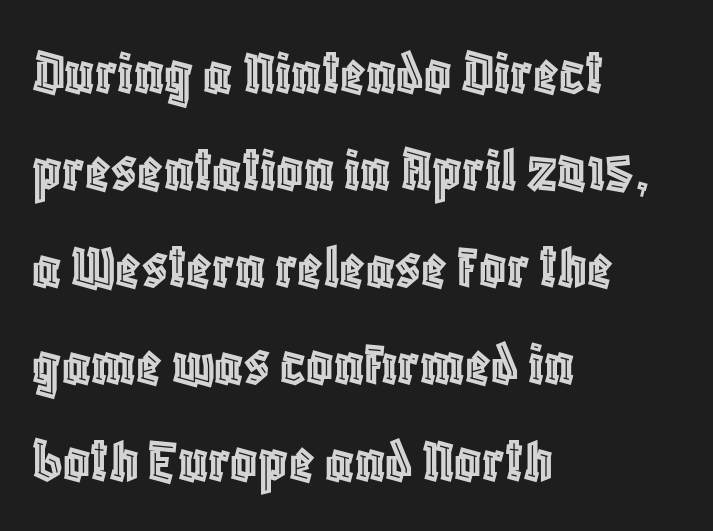
The rendering anchors every line to the left-hand side. You could call the tracking neutral — neither tight nor loose. Do the letters lean? They stand straight. One glance says typical: line gaps are just what's usual.
